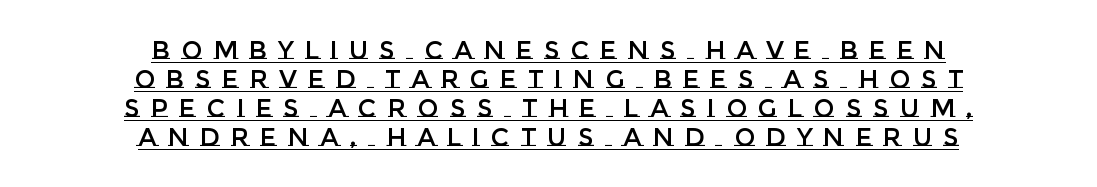
This sample is center-justified, so both line endings float freely. Rendered with straight, roman letterforms. Students, note that the glyphs here are deliberately spaced far apart. Descenders here cross a horizontal rule under the line.
